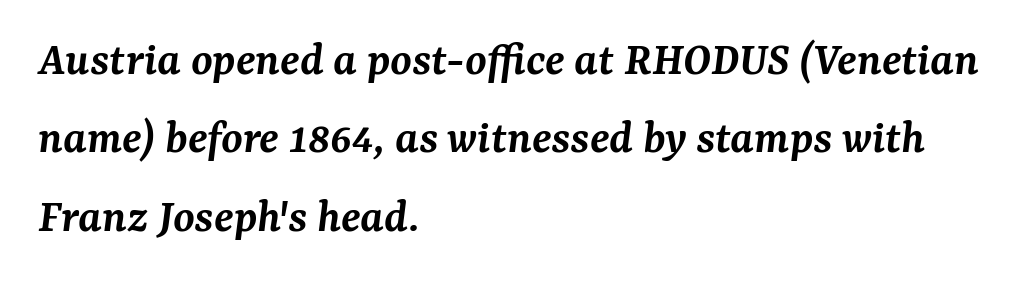
{"serif": "yes", "italic": "yes", "lean": "right", "slant_degrees": 7, "bold": "semi", "weight": "semibold", "width": "normal", "stroke_contrast": "medium", "x_height": "medium", "monospaced": "no", "underline": "no", "align": "left", "line_spacing": "normal", "line_spacing_ratio": 1.6, "letter_spacing": "normal", "letter_spacing_em": 0.0, "glyph_px": 49}
